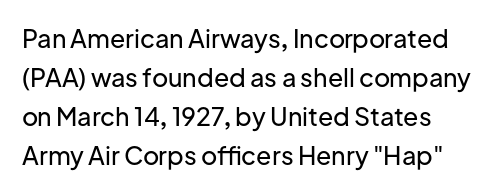
The image shows 25 px text type, upright; set normal line spacing (1.56x), normal letter spacing, not underlined.
